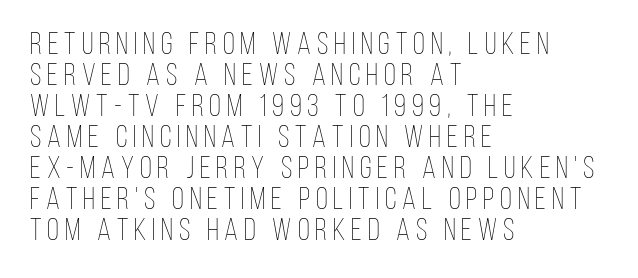
Q: Is the text bold? A: No.
Q: Is the text italic (slanted)? A: No, it is upright.
Q: Is the text underlined? A: No.
Q: How is the paragraph aligned? A: Left-aligned.
Q: Is the spacing between lines tight, normal or loose? A: Tight.
Q: Width (condensed, normal, or wide)? A: Condensed.
Q: Stroke contrast? A: Low.
Q: x-height? A: Large.
Q: Monospaced? A: No.
